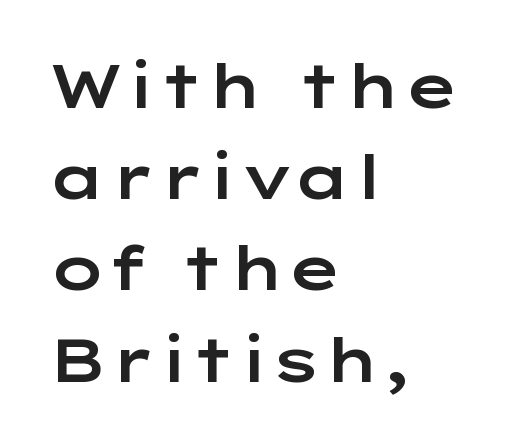
Q: Is the text italic (slanted)? A: No, it is upright.
Q: Is the typeface a serif or a sans-serif typeface? A: Sans-serif.
Q: Is the text underlined? A: No.
Q: How is the paragraph aligned? A: Left-aligned.
Q: Is the spacing between letters normal or unusually wide? A: Normal.
Q: Is the spacing between lines tight, normal or loose? A: Normal.
Q: Width (condensed, normal, or wide)? A: Wide.
Q: Stroke contrast? A: Low.
Q: x-height? A: Medium.
Q: Monospaced? A: No.
